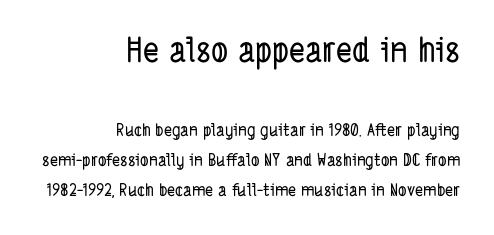
Q: Is the typeface a serif or a sans-serif typeface? A: Sans-serif.
Q: Is the text underlined? A: No.
Q: How is the paragraph aligned? A: Right-aligned.
Q: Is the spacing between letters normal or unusually wide? A: Normal.
Q: Which block of text is set in a larger size, the first (top) or the second (bottom)? A: The first (top) one.
Q: Width (condensed, normal, or wide)? A: Condensed.
Q: Stroke contrast? A: Low.
Q: x-height? A: Medium.
Q: Monospaced? A: No.
